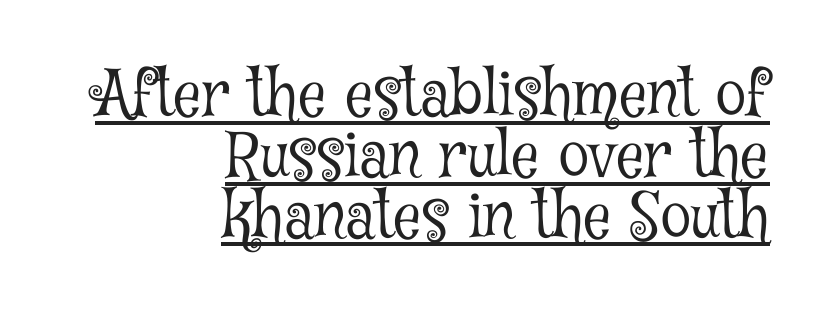
The image shows 62 px light, condensed serif type, upright; set right-aligned, tight line spacing (0.98x), normal letter spacing, underlined; low stroke contrast and a medium x-height.
